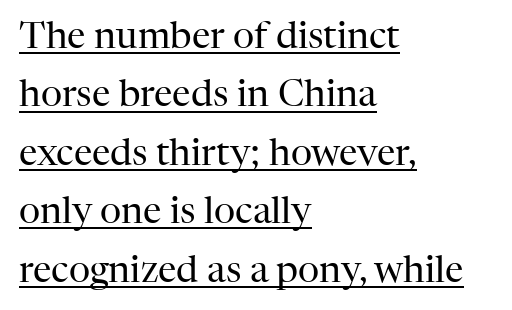
Q: Is the text bold? A: No.
Q: Is the text italic (slanted)? A: No, it is upright.
Q: Is the typeface a serif or a sans-serif typeface? A: Serif.
Q: Is the text underlined? A: Yes.
Q: How is the paragraph aligned? A: Left-aligned.
Q: Is the spacing between letters normal or unusually wide? A: Normal.
Q: Is the spacing between lines tight, normal or loose? A: Normal.
Q: Width (condensed, normal, or wide)? A: Normal.
Q: Stroke contrast? A: High.
Q: x-height? A: Medium.
Q: Monospaced? A: No.
